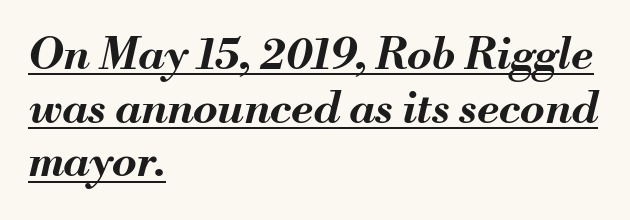
Q: Is the text bold? A: Yes.
Q: Is the text italic (slanted)? A: Yes, it leans right by about 13 degrees.
Q: Is the text underlined? A: Yes.
Q: How is the paragraph aligned? A: Left-aligned.
Q: Is the spacing between letters normal or unusually wide? A: Normal.
Q: Width (condensed, normal, or wide)? A: Normal.
Q: Stroke contrast? A: Medium.
Q: x-height? A: Small.
Q: Monospaced? A: No.
